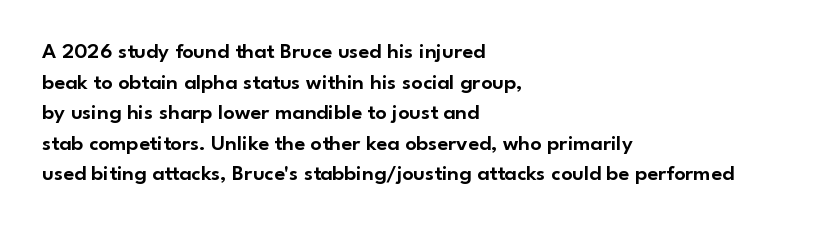
Q: Is the text italic (slanted)? A: No, it is upright.
Q: Is the text underlined? A: No.
Q: How is the paragraph aligned? A: Left-aligned.
Q: Is the spacing between letters normal or unusually wide? A: Normal.
Q: Is the spacing between lines tight, normal or loose? A: Normal.
